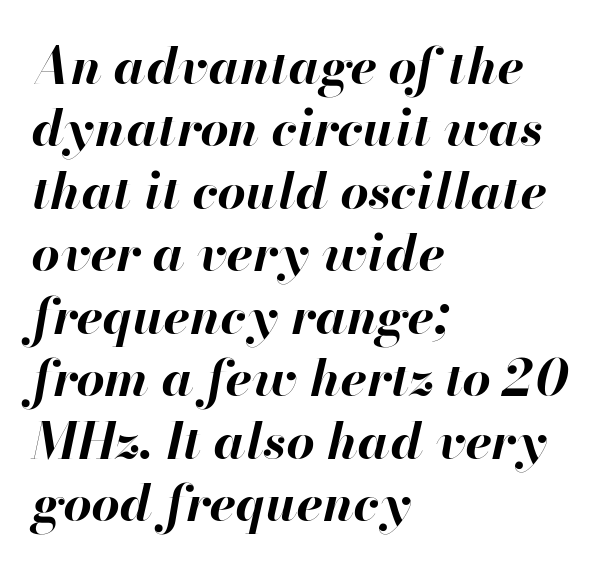
{"italic": "yes", "lean": "right", "slant_degrees": 13, "bold": "yes", "weight": "bold", "width": "normal", "stroke_contrast": "high", "x_height": "small", "monospaced": "no", "underline": "no", "align": "left", "line_spacing": "normal", "line_spacing_ratio": 1.25, "letter_spacing": "normal", "letter_spacing_em": 0.0, "glyph_px": 50}
